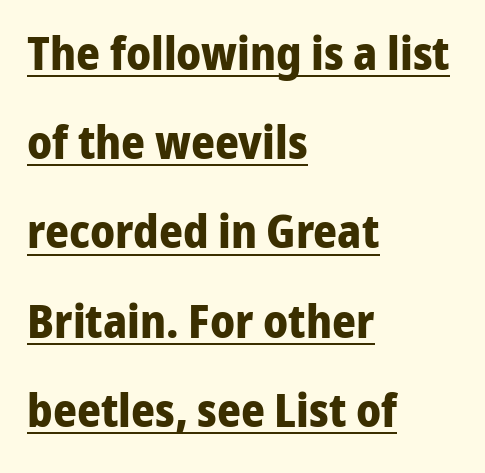
Q: Is the text bold? A: Yes.
Q: Is the text italic (slanted)? A: No, it is upright.
Q: Is the typeface a serif or a sans-serif typeface? A: Sans-serif.
Q: Is the text underlined? A: Yes.
Q: How is the paragraph aligned? A: Left-aligned.
Q: Is the spacing between letters normal or unusually wide? A: Normal.
Q: Is the spacing between lines tight, normal or loose? A: Loose.
Q: Width (condensed, normal, or wide)? A: Normal.
Q: Stroke contrast? A: Low.
Q: x-height? A: Medium.
Q: Monospaced? A: No.
